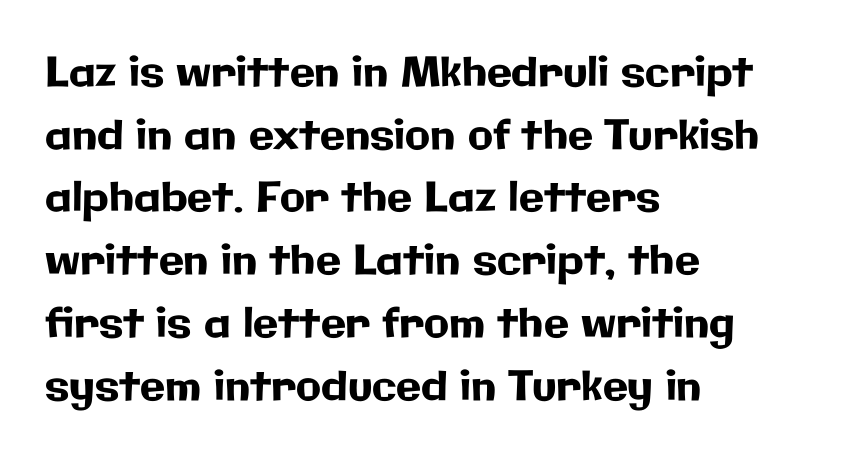
The image shows 41 px sans-serif type, upright; set left-aligned, normal line spacing (1.53x), normal letter spacing, not underlined; low stroke contrast and a medium x-height.
